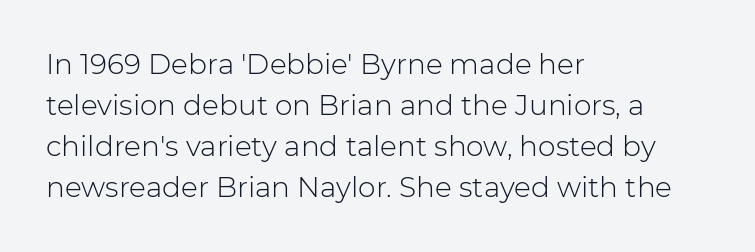
{"serif": "no", "italic": "no", "bold": "no", "weight": "light", "width": "normal", "stroke_contrast": "low", "x_height": "medium", "monospaced": "no", "underline": "no", "align": "left", "line_spacing": "normal", "line_spacing_ratio": 1.47, "letter_spacing": "normal", "letter_spacing_em": 0.0, "glyph_px": 28}
